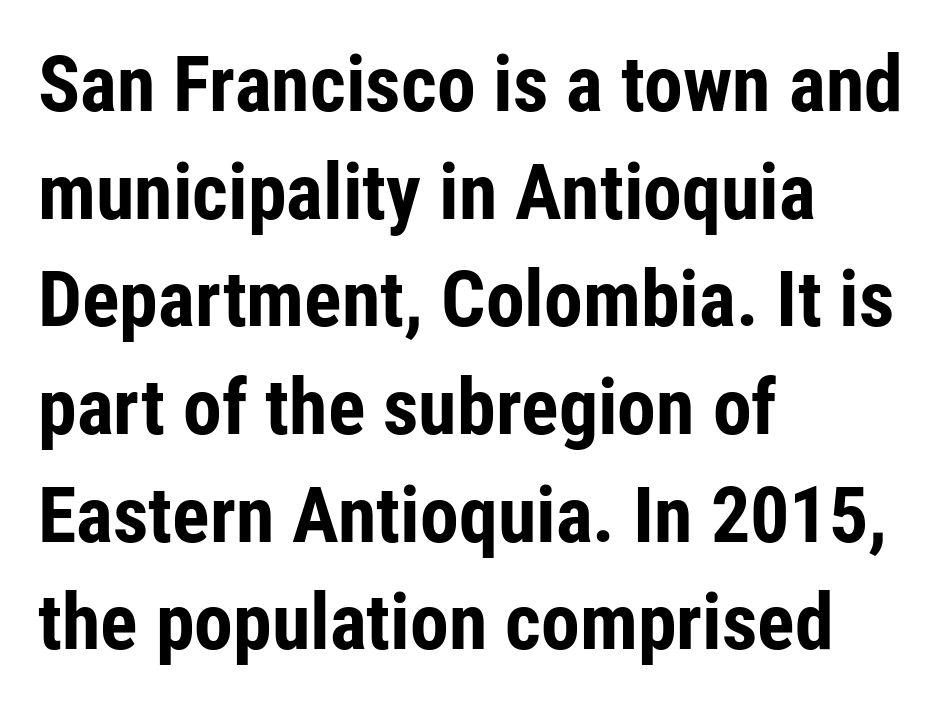
The letters advance in unequal steps, a hallmark of proportional type. Default kerning and tracking; the words read as compact shapes. Regular leading. A bare baseline throughout the passage. You'd pick this weight for a headline — it's a proper bold.
